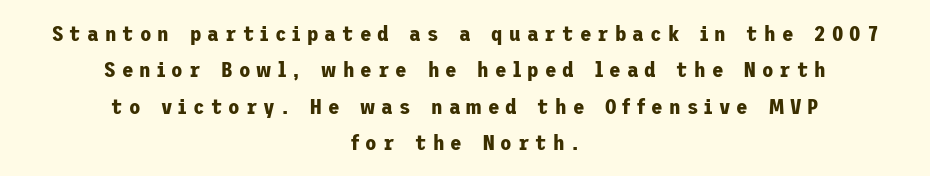
{"italic": "no", "bold": "yes", "underline": "no", "align": "center", "line_spacing_ratio": 1.73, "letter_spacing": "wide", "letter_spacing_em": 0.29, "glyph_px": 21}
